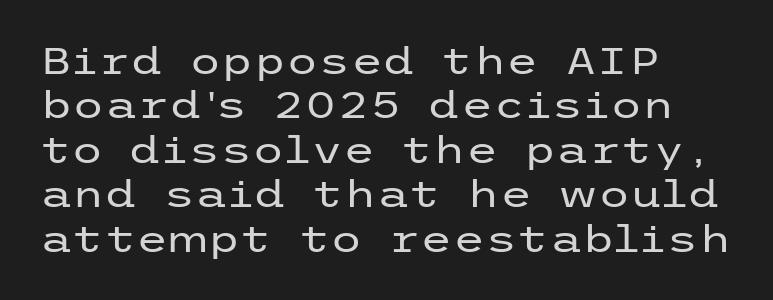
The image shows 37 px regular-weight, wide sans-serif type, upright; set left-aligned, line spacing 1.2x, normal letter spacing, not underlined; low stroke contrast and a medium x-height.
